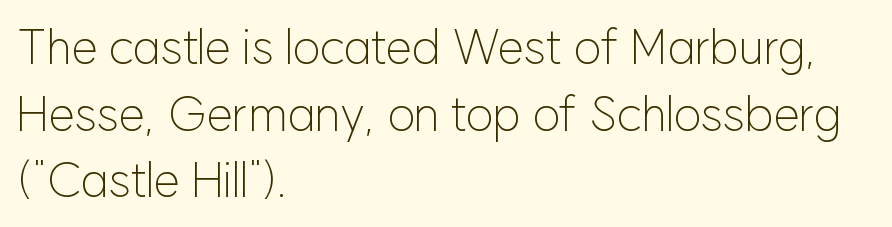
{"serif": "no", "italic": "no", "bold": "no", "weight": "light", "width": "normal", "stroke_contrast": "low", "x_height": "medium", "monospaced": "no", "underline": "no", "align": "left", "line_spacing": "normal", "line_spacing_ratio": 1.39, "letter_spacing": "normal", "letter_spacing_em": 0.0, "glyph_px": 48}
